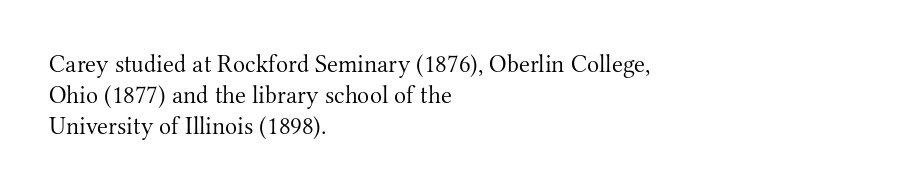
Spacing between characters is what you'd get straight out of the box. Ordinary non-slanted type is in use. The compositor pushed each line to the left boundary. Rows of type keep a routine distance in the vertical direction.
